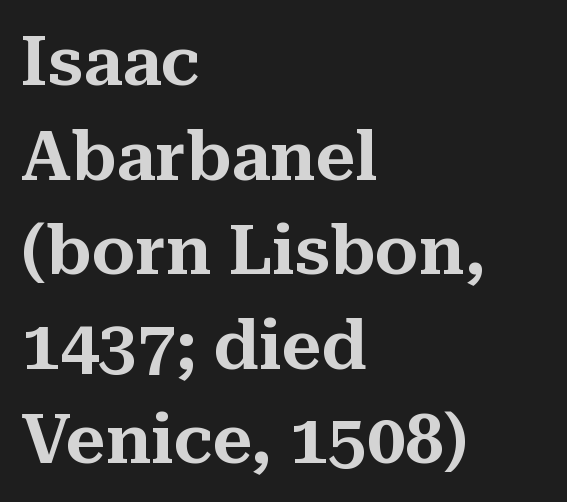
The image shows 69 px serif type, upright; set left-aligned, normal line spacing (1.37x), normal letter spacing, not underlined; medium stroke contrast and a medium x-height.
